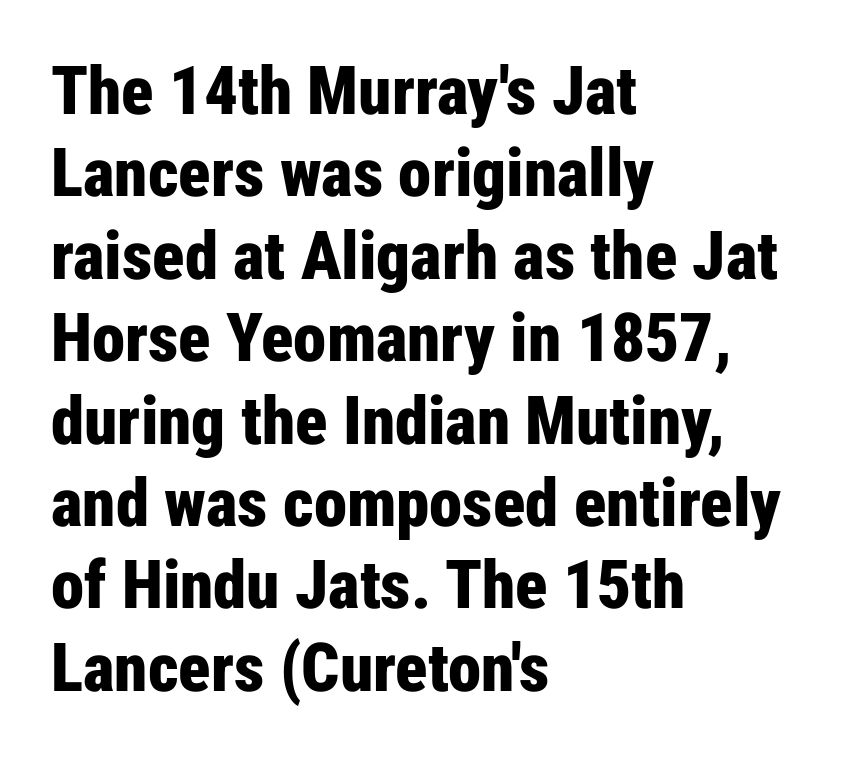
No feet cap the strokes, marking this as sans-serif type. Nobody drew a line under any word here. Every character sits straight up, as roman type does. These lines keep a tight, regular rhythm from letter to letter. Casual observation: everything's shoved over to the left. Is this a fixed-width face? No — the glyphs have proportional, varying widths.
